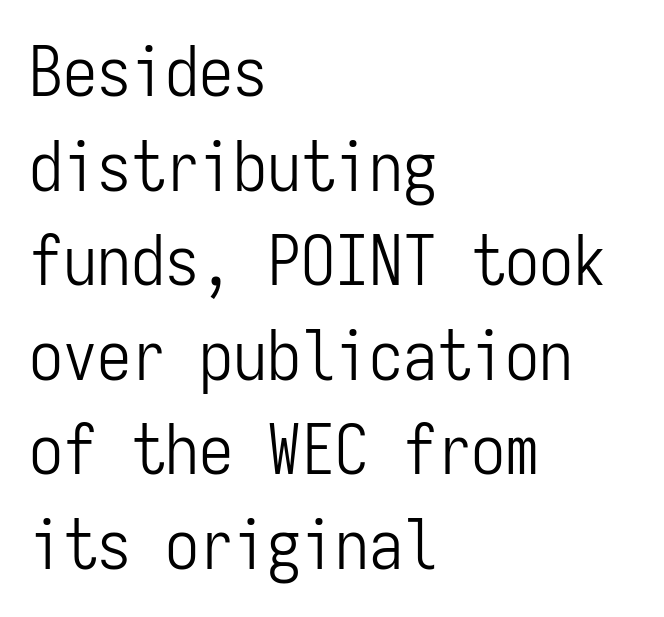
Q: Is the text bold? A: No.
Q: Is the text italic (slanted)? A: No, it is upright.
Q: Is the typeface a serif or a sans-serif typeface? A: Sans-serif.
Q: Is the text underlined? A: No.
Q: How is the paragraph aligned? A: Left-aligned.
Q: Is the spacing between letters normal or unusually wide? A: Normal.
Q: Is the spacing between lines tight, normal or loose? A: Normal.
Q: Width (condensed, normal, or wide)? A: Condensed.
Q: Stroke contrast? A: Low.
Q: x-height? A: Medium.
Q: Monospaced? A: Yes.
